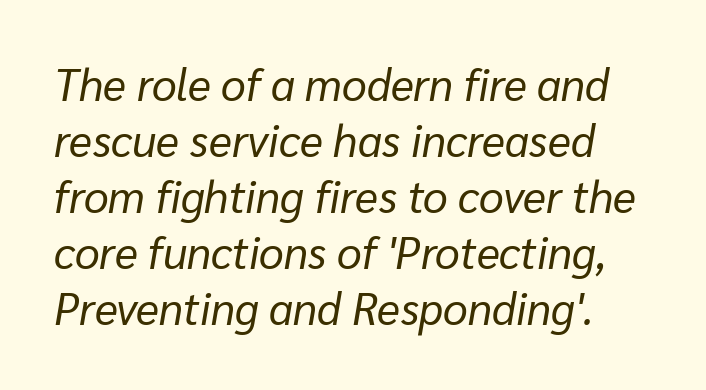
The image shows 44 px regular-weight type, italic (leaning right); set normal line spacing (1.27x), normal letter spacing, not underlined; low stroke contrast and a medium x-height.
